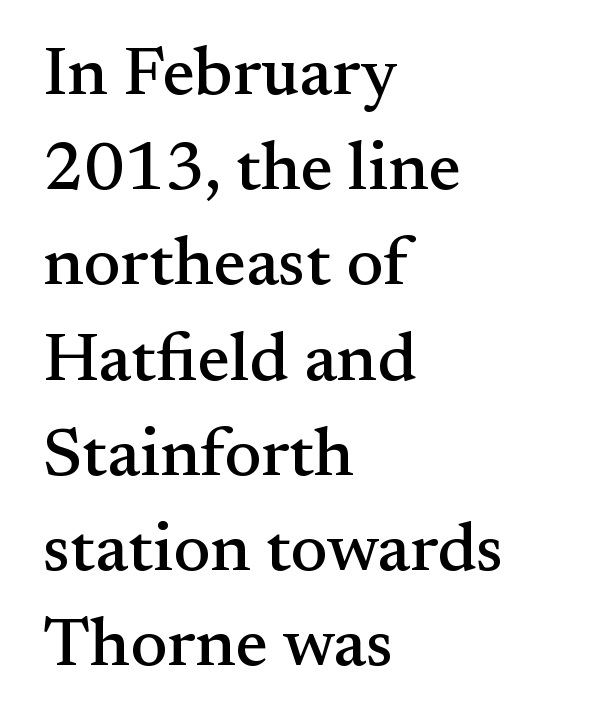
Style check: upright. Does the leading feel generous? No, just average. Glyph-to-glyph distance matches everyday printed text. The foot of each line stays bare and open. The rag falls on the right side of this text block.
